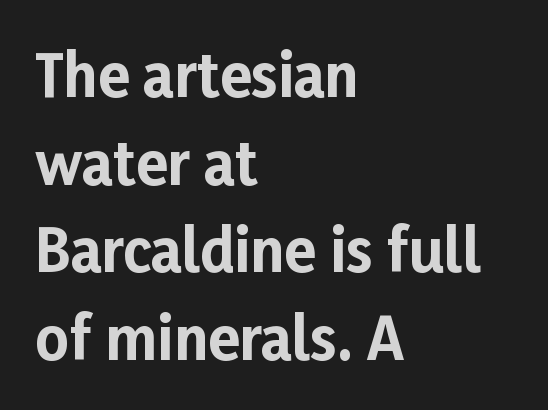
{"serif": "no", "italic": "no", "bold": "yes", "weight": "bold", "width": "normal", "stroke_contrast": "low", "x_height": "medium", "monospaced": "no", "underline": "no", "align": "left", "line_spacing": "normal", "line_spacing_ratio": 1.51, "letter_spacing": "normal", "letter_spacing_em": 0.0, "glyph_px": 58}
